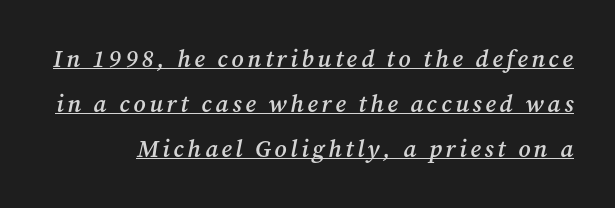
The image shows 24 px text type, italic (leaning right); set line spacing 1.87x, underlined.
